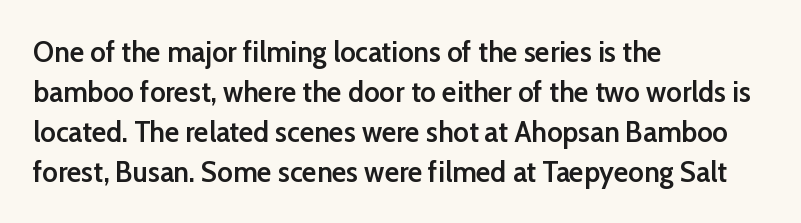
{"serif": "no", "italic": "no", "bold": "semi", "weight": "semibold", "width": "normal", "stroke_contrast": "low", "x_height": "medium", "monospaced": "no", "underline": "no", "align": "left", "line_spacing": "normal", "line_spacing_ratio": 1.33, "letter_spacing": "normal", "letter_spacing_em": 0.0, "glyph_px": 30}
